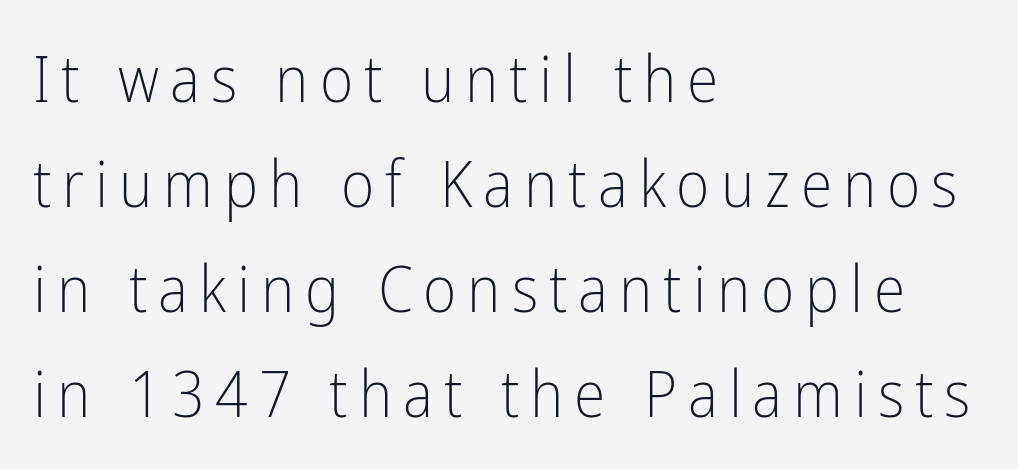
{"serif": "no", "italic": "no", "bold": "no", "weight": "light", "width": "condensed", "stroke_contrast": "low", "x_height": "medium", "monospaced": "no", "underline": "no", "align": "left", "line_spacing": "normal", "line_spacing_ratio": 1.64, "glyph_px": 64}
